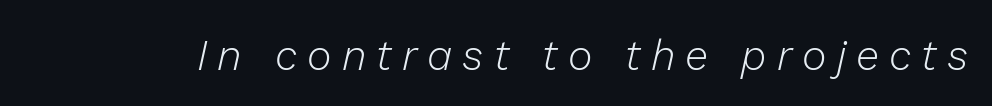
Q: Is the text bold? A: No.
Q: Is the text italic (slanted)? A: Yes, it leans right by about 13 degrees.
Q: Is the text underlined? A: No.
Q: Is the spacing between letters normal or unusually wide? A: Unusually wide.
Q: Width (condensed, normal, or wide)? A: Normal.
Q: Stroke contrast? A: Low.
Q: x-height? A: Medium.
Q: Monospaced? A: No.
